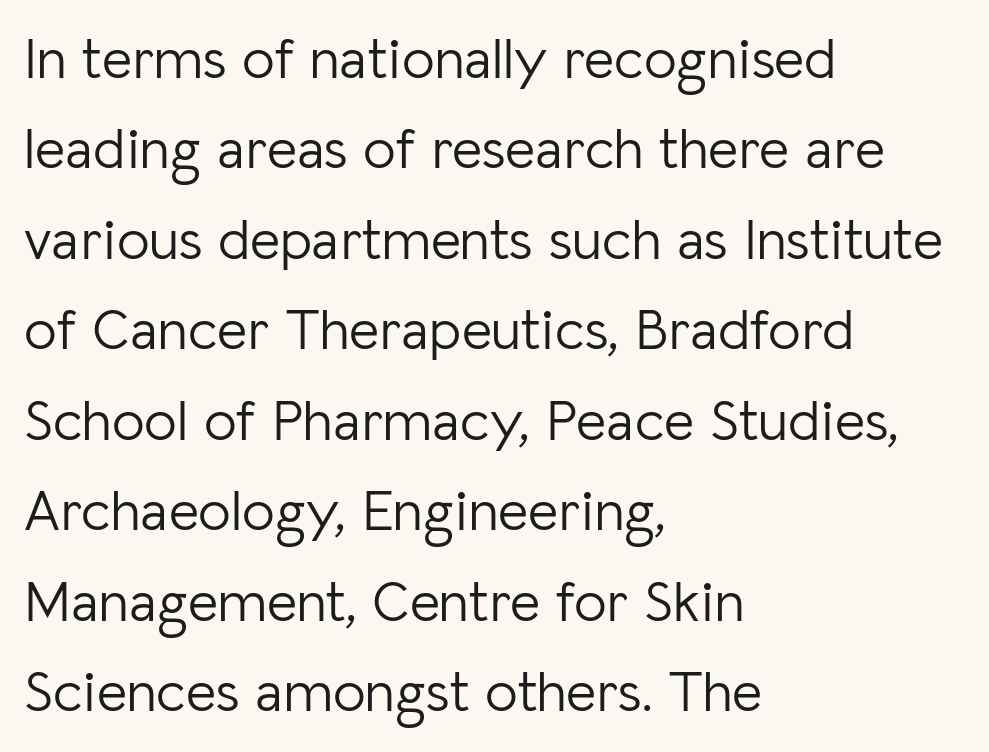
Decoration check: the copy has no underline. Compared with a centered layout, this one pins lines to the left instead. In terms of leading, this rendering sits right in the middle. Notice how the stems are strictly vertical — no italics here.
